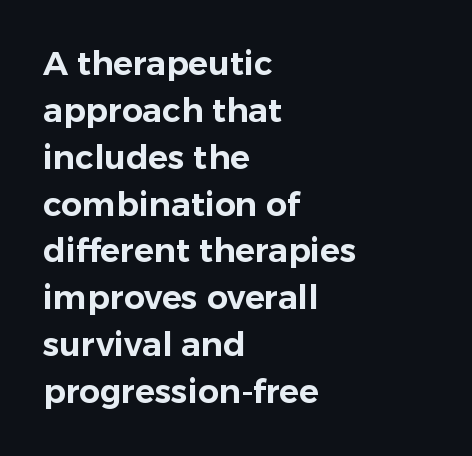
The image shows 33 px sans-serif type, upright; set left-aligned, normal line spacing (1.42x), normal letter spacing, not underlined; low stroke contrast and a medium x-height.
